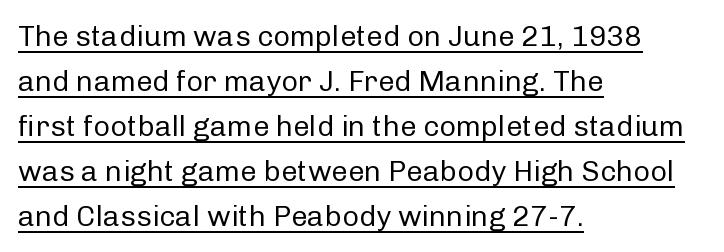
The image shows 29 px regular-weight sans-serif type, upright; set left-aligned, normal line spacing (1.55x), normal letter spacing, underlined; low stroke contrast and a medium x-height.
